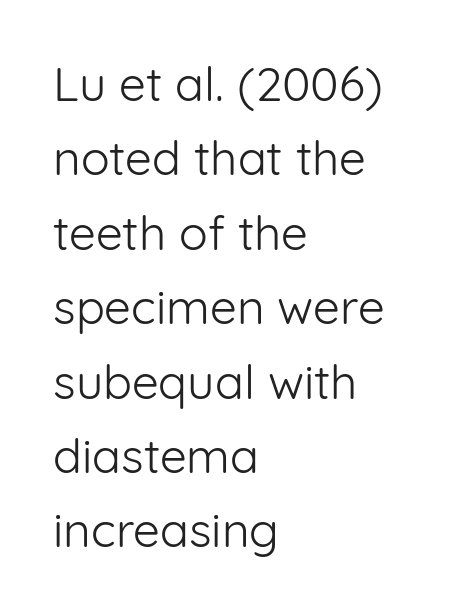
One glance says typical: line gaps are just what's usual. Character widths vary here, with narrow letters taking less room than wide ones. The text was rendered using a sans face with plain stroke endings. The words here are not underlined.
